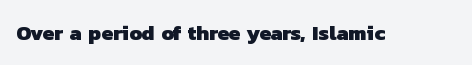
{"bold": "yes", "underline": "no", "letter_spacing": "normal", "letter_spacing_em": 0.0, "glyph_px": 21}
